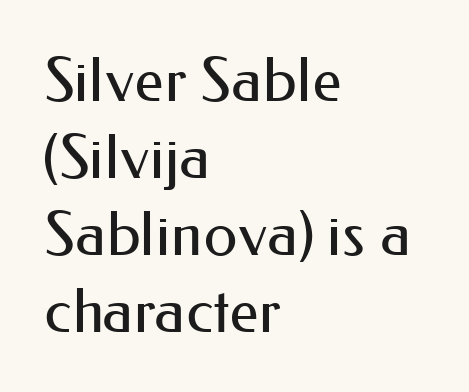
Q: Is the text bold? A: No.
Q: Is the text italic (slanted)? A: No, it is upright.
Q: Is the typeface a serif or a sans-serif typeface? A: Sans-serif.
Q: Is the text underlined? A: No.
Q: How is the paragraph aligned? A: Left-aligned.
Q: Is the spacing between letters normal or unusually wide? A: Normal.
Q: Is the spacing between lines tight, normal or loose? A: Normal.
Q: Width (condensed, normal, or wide)? A: Normal.
Q: Stroke contrast? A: Medium.
Q: x-height? A: Small.
Q: Monospaced? A: No.
